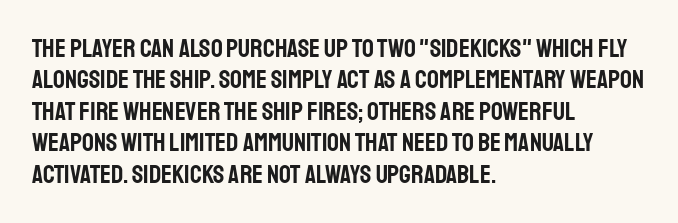
The image shows 26 px text type, upright; set left-aligned, line spacing 1.21x, normal letter spacing, not underlined.
